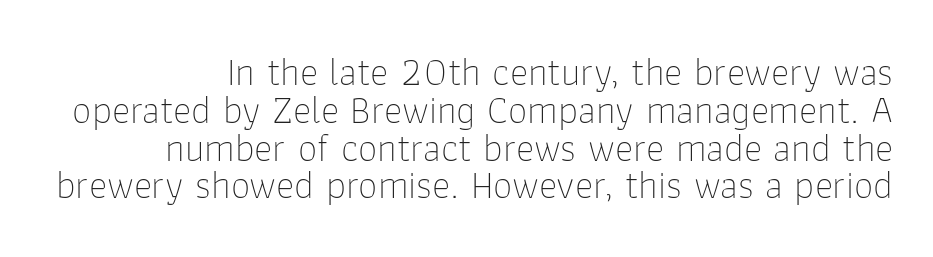
Q: Is the text bold? A: No.
Q: Is the text italic (slanted)? A: No, it is upright.
Q: Is the typeface a serif or a sans-serif typeface? A: Sans-serif.
Q: Is the text underlined? A: No.
Q: How is the paragraph aligned? A: Right-aligned.
Q: Is the spacing between letters normal or unusually wide? A: Normal.
Q: Is the spacing between lines tight, normal or loose? A: Tight.
Q: Width (condensed, normal, or wide)? A: Normal.
Q: Stroke contrast? A: Low.
Q: x-height? A: Medium.
Q: Monospaced? A: No.
